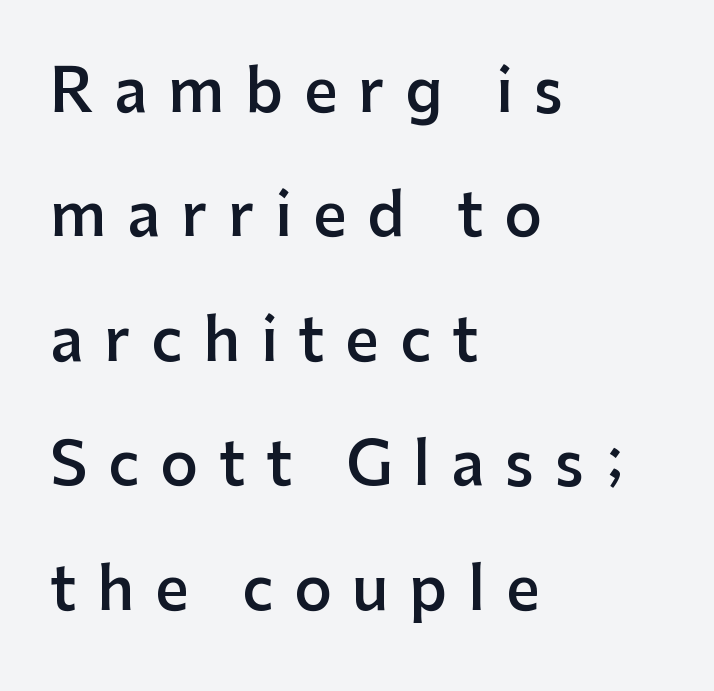
Words float on clear page, feet unadorned. The glyphs in this specimen are sans serif. The space between consecutive lines is lavish. Is the type bold? Partly — it's a semibold, heavier than regular but not fully bold. In terms of letterspacing, this is a distinctly airy, spread setting. The letters stand straight up with perfectly vertical stems.
